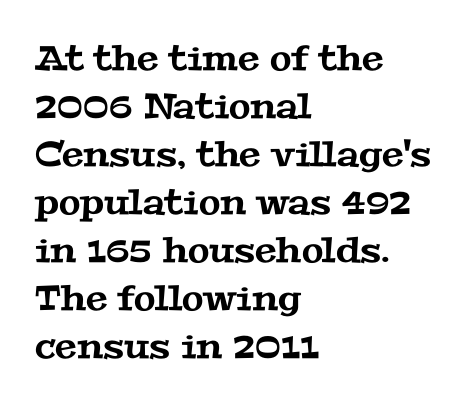
The image shows 35 px wide serif type; set left-aligned, normal line spacing (1.37x), normal letter spacing, not underlined; medium stroke contrast and a medium x-height.
